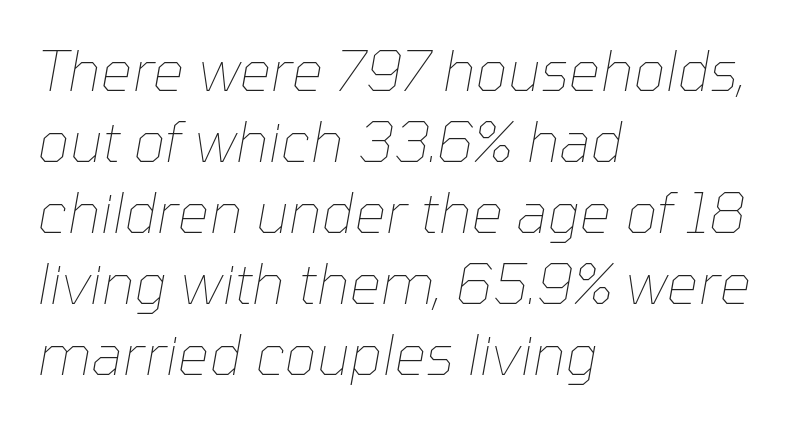
{"italic": "yes", "lean": "right", "slant_degrees": 10, "bold": "no", "weight": "thin", "width": "normal", "stroke_contrast": "low", "x_height": "medium", "monospaced": "no", "underline": "no", "align": "left", "line_spacing": "normal", "line_spacing_ratio": 1.27, "letter_spacing": "normal", "letter_spacing_em": 0.0, "glyph_px": 56}
